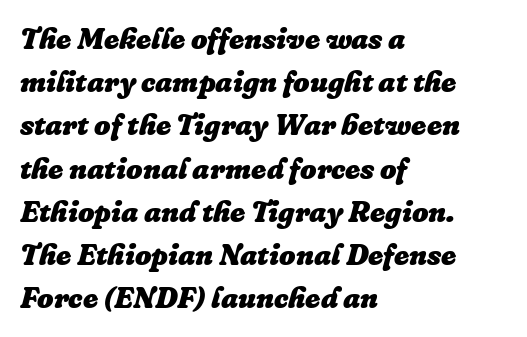
Q: Is the text bold? A: Yes.
Q: Is the text italic (slanted)? A: Yes, it leans right by about 16 degrees.
Q: Is the text underlined? A: No.
Q: How is the paragraph aligned? A: Left-aligned.
Q: Is the spacing between letters normal or unusually wide? A: Normal.
Q: Is the spacing between lines tight, normal or loose? A: Normal.
Q: Width (condensed, normal, or wide)? A: Normal.
Q: Stroke contrast? A: Low.
Q: x-height? A: Medium.
Q: Monospaced? A: No.
